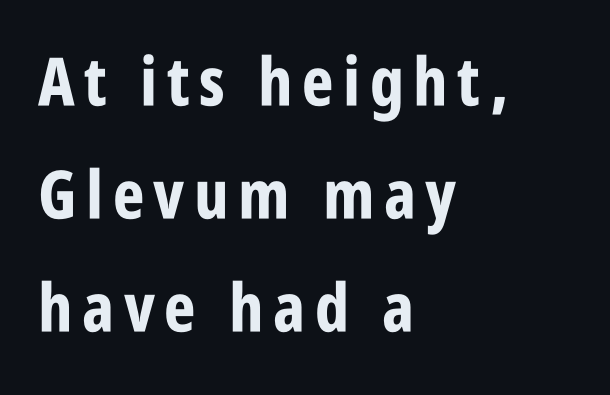
This sample keeps an unexceptional amount of space between lines. Caption: bold face, heavy strokes. Decoration check: the copy has no underline. Does the copy run flush right? No — it runs flush left. Serifs: no, the terminals of the letterforms are clean. The type sits square on the baseline with zero lean.
